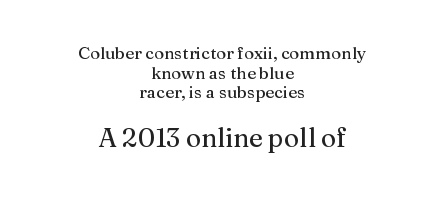
{"italic": "no", "underline": "no", "align": "center", "line_spacing": "tight", "line_spacing_ratio": 1.15, "letter_spacing": "normal", "letter_spacing_em": 0.0, "larger_block": "second", "size_ratio": 1.53, "glyph_px": 26}
